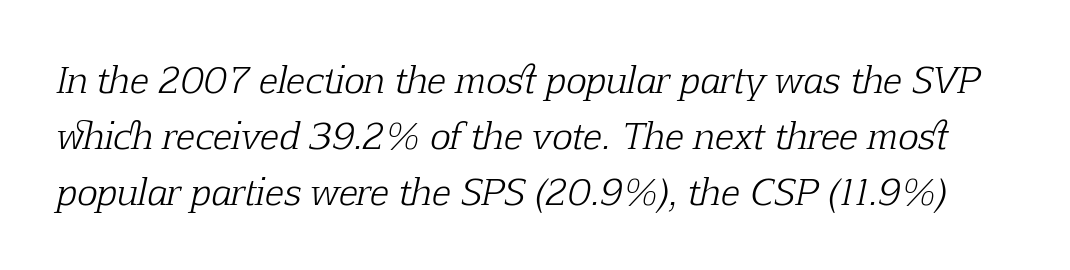
It's the slanting kind of type. This sample keeps an unexceptional amount of space between lines. Compared with typical body copy, the letter spacing here is the same. The text was rendered using a seriffed face with decorative stroke endings. Weight: not bold — regular or lighter. The strip under each line holds only bare page.
